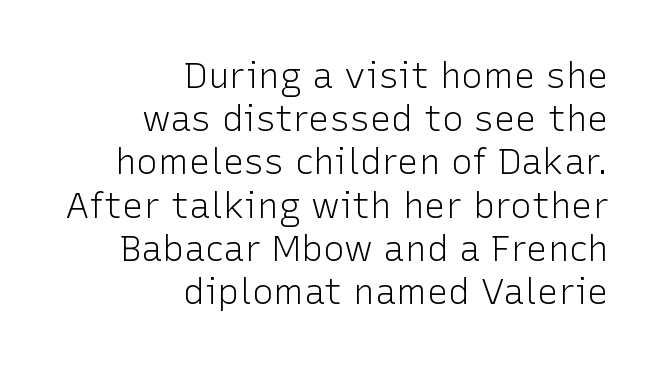
The image shows 36 px light sans-serif type, upright; set right-aligned, line spacing 1.2x, normal letter spacing, not underlined; low stroke contrast and a medium x-height.
